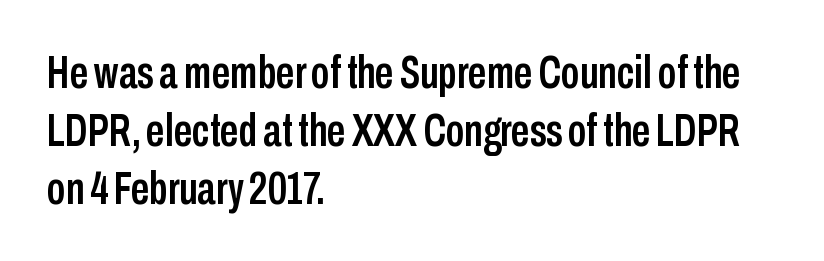
The image shows 46 px condensed sans-serif type, upright; set left-aligned, normal line spacing (1.26x), normal letter spacing, not underlined; low stroke contrast and a medium x-height.
